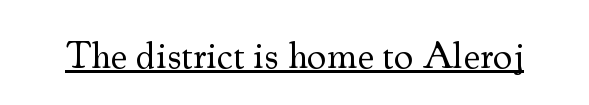
Do the characters align in a grid? No, the font is proportional. Each word holds together tightly as a unit, with standard inter-letter gaps. Examine the stroke ends and you'll spot serifs. The type sits square on the baseline with zero lean. Weight: regular or lighter.
